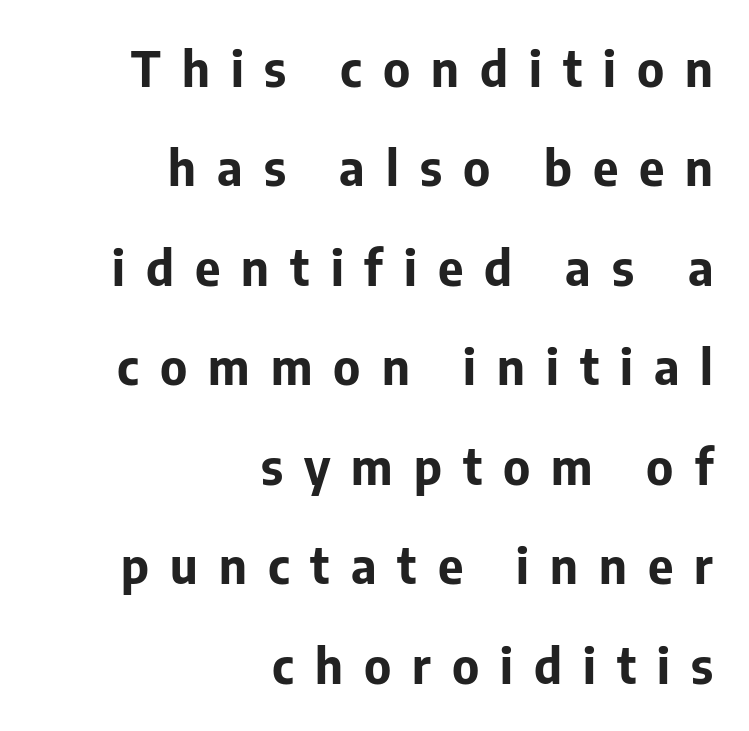
Q: Is the text bold? A: Yes.
Q: Is the text italic (slanted)? A: No, it is upright.
Q: Is the typeface a serif or a sans-serif typeface? A: Sans-serif.
Q: Is the text underlined? A: No.
Q: How is the paragraph aligned? A: Right-aligned.
Q: Is the spacing between letters normal or unusually wide? A: Unusually wide.
Q: Is the spacing between lines tight, normal or loose? A: Loose.
Q: Width (condensed, normal, or wide)? A: Normal.
Q: Stroke contrast? A: Low.
Q: x-height? A: Medium.
Q: Monospaced? A: No.
